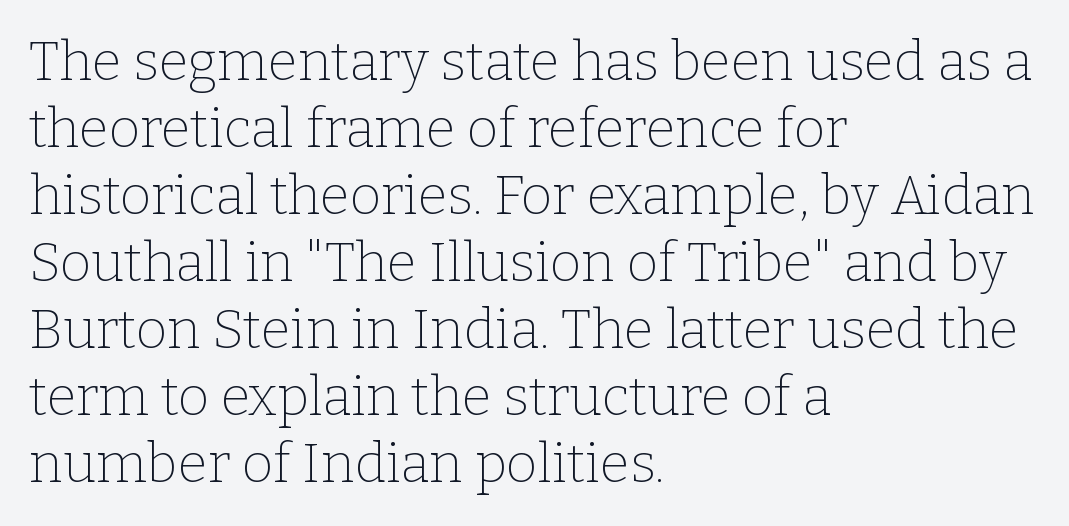
Q: Is the text bold? A: No.
Q: Is the text italic (slanted)? A: No, it is upright.
Q: Is the typeface a serif or a sans-serif typeface? A: Serif.
Q: Is the text underlined? A: No.
Q: How is the paragraph aligned? A: Left-aligned.
Q: Is the spacing between letters normal or unusually wide? A: Normal.
Q: Width (condensed, normal, or wide)? A: Normal.
Q: Stroke contrast? A: Low.
Q: x-height? A: Medium.
Q: Monospaced? A: No.
